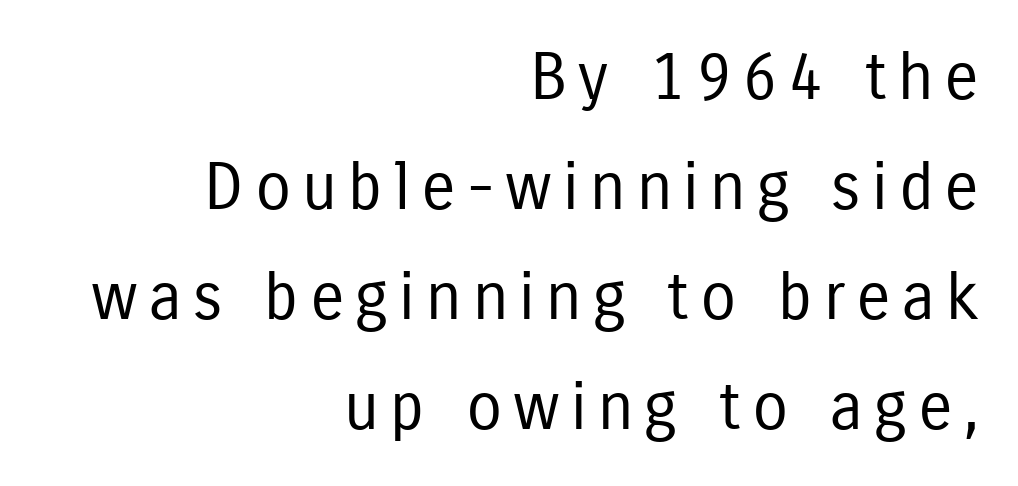
The image shows 65 px regular-weight, condensed sans-serif type, upright; set right-aligned, normal line spacing (1.69x), not underlined; low stroke contrast and a medium x-height.
